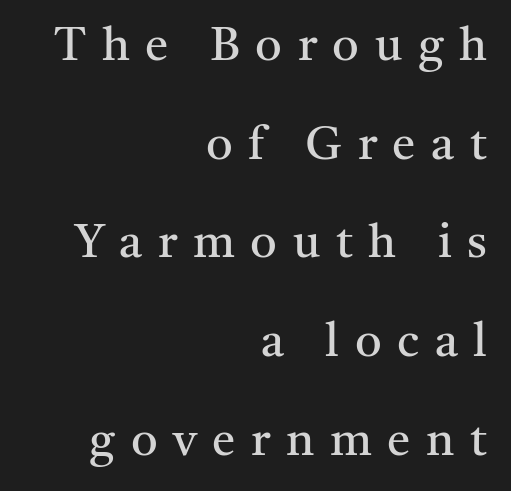
Q: Is the text bold? A: No.
Q: Is the text italic (slanted)? A: No, it is upright.
Q: Is the typeface a serif or a sans-serif typeface? A: Serif.
Q: Is the text underlined? A: No.
Q: How is the paragraph aligned? A: Right-aligned.
Q: Is the spacing between letters normal or unusually wide? A: Unusually wide.
Q: Is the spacing between lines tight, normal or loose? A: Loose.
Q: Width (condensed, normal, or wide)? A: Normal.
Q: Stroke contrast? A: Medium.
Q: x-height? A: Medium.
Q: Monospaced? A: No.
